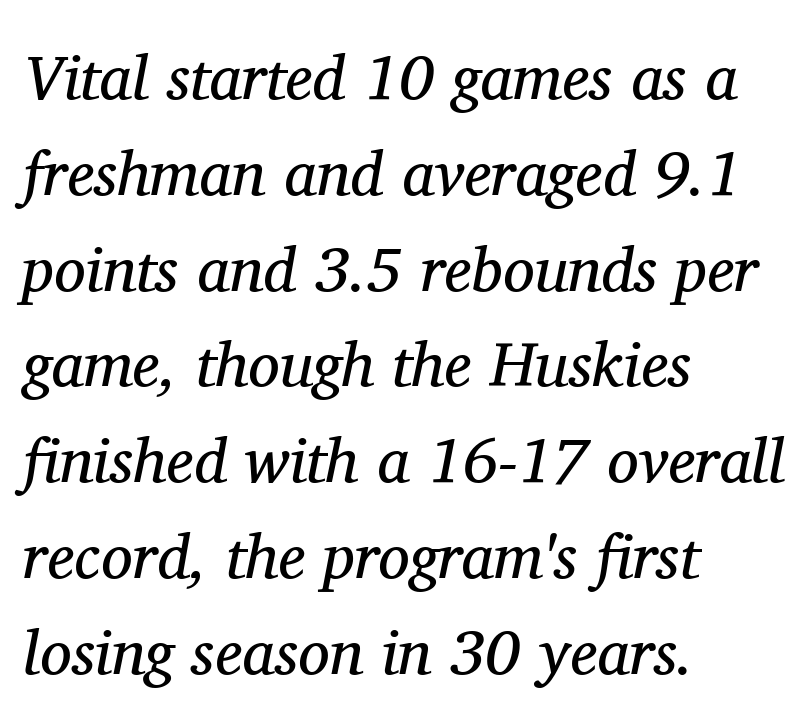
The image shows 63 px regular-weight serif type, italic (leaning right); set left-aligned, normal line spacing (1.52x), normal letter spacing, not underlined; medium stroke contrast and a medium x-height.
